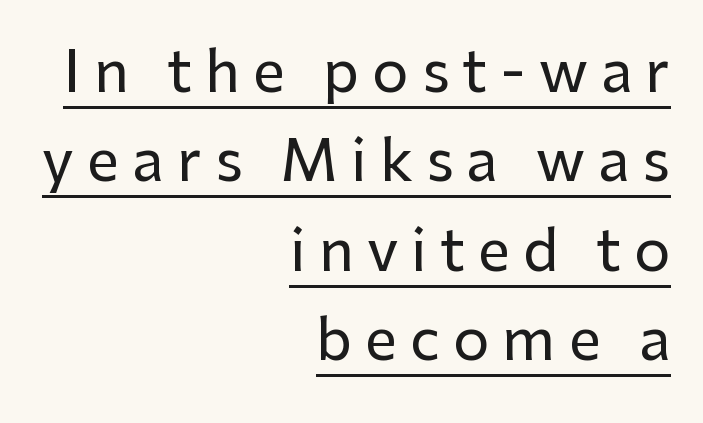
The image shows 57 px sans-serif type, upright; set right-aligned, normal line spacing (1.57x), unusually wide letter spacing (+0.23 em), underlined; low stroke contrast and a medium x-height.
